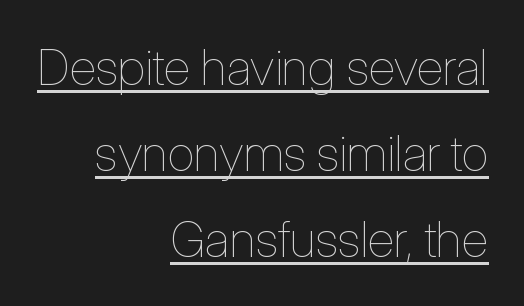
The image shows 50 px thin, condensed type, upright; set right-aligned, line spacing 1.72x, normal letter spacing, underlined; low stroke contrast and a medium x-height.
